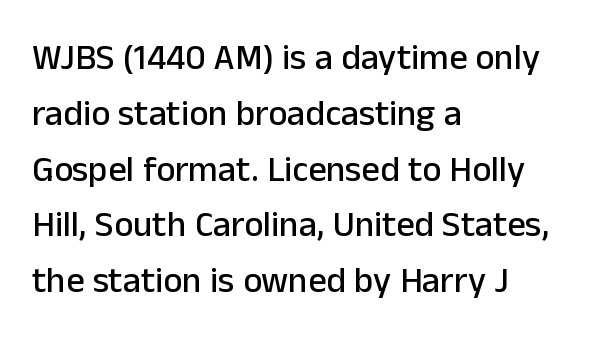
The image shows 36 px sans-serif type, upright; set left-aligned, normal line spacing (1.55x), normal letter spacing, not underlined; low stroke contrast and a medium x-height.
